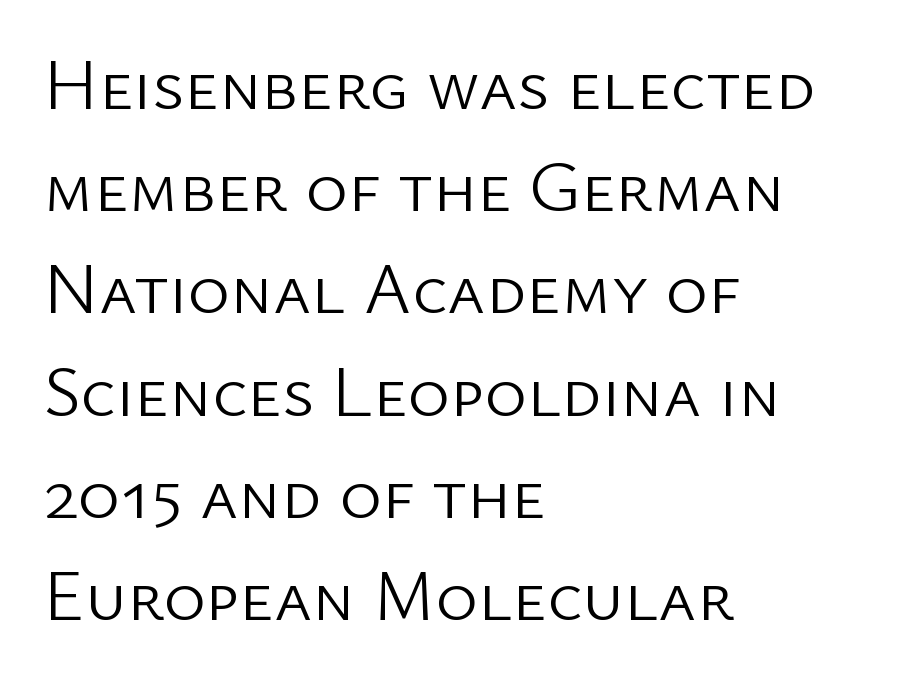
The image shows 72 px light sans-serif type, upright; set left-aligned, normal line spacing (1.42x), normal letter spacing, not underlined; low stroke contrast and a medium x-height.
